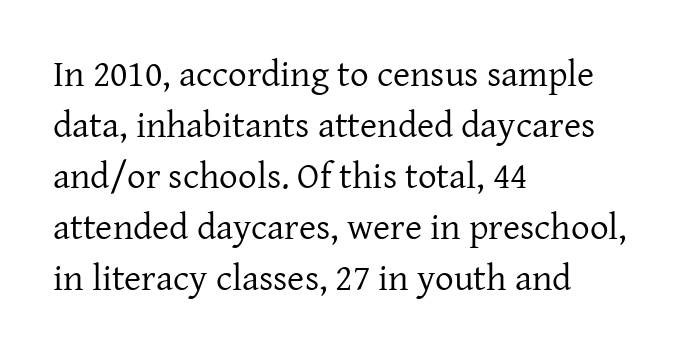
The lettering holds an erect, upright posture throughout. Here the glyphs are tracked normally, forming tight word shapes. The typesetting does not lean heavy: it is not bold. Rows of type keep a routine distance in the vertical direction. These lines are composed in type with serifs. The paragraph has a hard left edge and a soft right edge.
